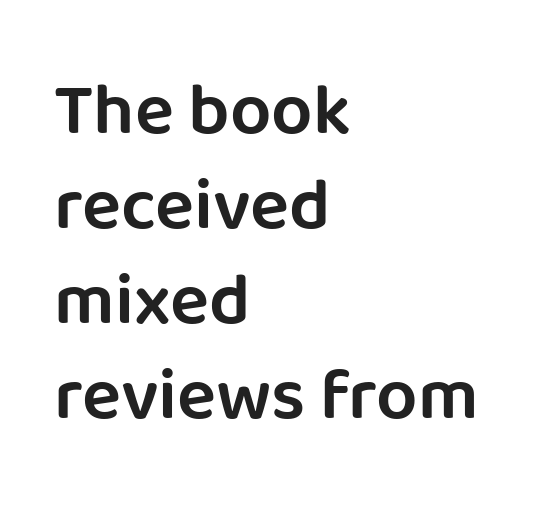
The image shows 73 px semibold sans-serif type, upright; set left-aligned, normal line spacing (1.3x), normal letter spacing, not underlined; low stroke contrast and a large x-height.
